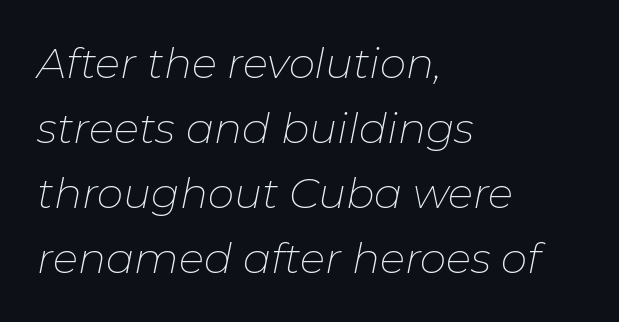
Here the designer chose a conventional face with non-uniform glyph widths. Line spacing here is normal. Observe the lean: these are italic letterforms. Vertical stems look standard width or narrower in stroke. The rendering keeps characters at their native spacing. The compositor pushed each line to the left boundary.
